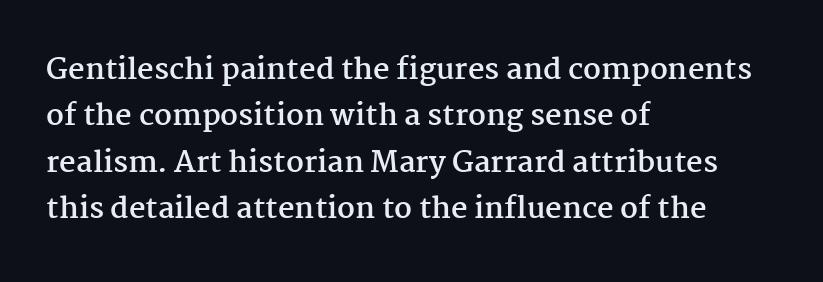
Quick note: not italic, upright. Leftover space on each line is placed entirely after the last word. Just letters on the line, the space beneath them empty. The face used here is proportionally spaced, like ordinary book or web type. Between one letter and the next there's only the usual sliver of space.
